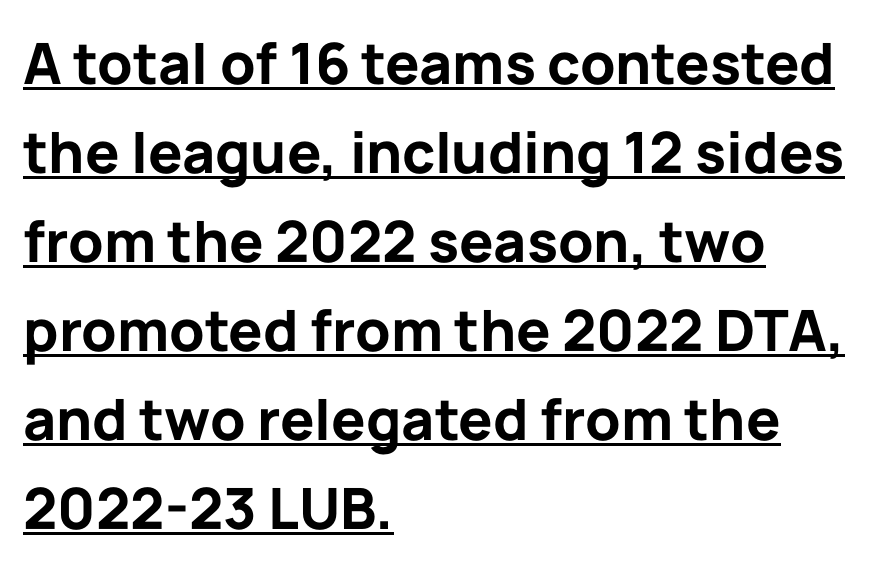
The image shows 57 px bold sans-serif type, upright; set left-aligned, normal line spacing (1.56x), normal letter spacing, underlined; low stroke contrast and a medium x-height.
